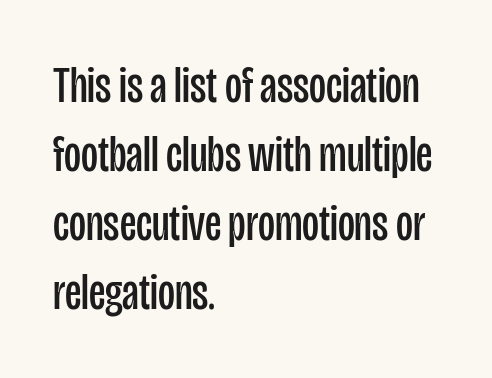
{"serif": "no", "italic": "no", "bold": "no", "weight": "regular", "width": "condensed", "stroke_contrast": "low", "x_height": "large", "monospaced": "no", "underline": "no", "align": "left", "line_spacing": "normal", "line_spacing_ratio": 1.33, "letter_spacing": "normal", "letter_spacing_em": 0.0, "glyph_px": 52}
